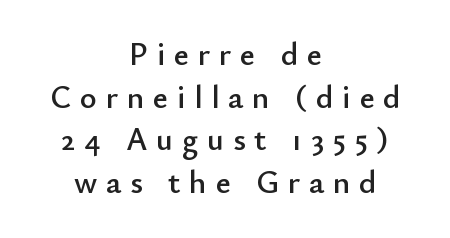
{"serif": "no", "italic": "no", "width": "normal", "stroke_contrast": "low", "x_height": "small", "monospaced": "no", "underline": "no", "align": "center", "line_spacing": "normal", "line_spacing_ratio": 1.33, "letter_spacing": "wide", "letter_spacing_em": 0.28, "glyph_px": 32}
